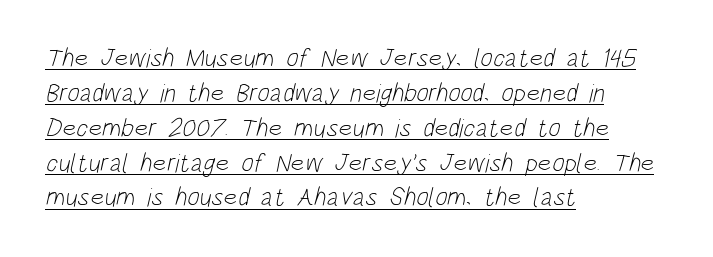
{"bold": "no", "underline": "yes", "align": "left", "line_spacing": "normal", "line_spacing_ratio": 1.34, "letter_spacing": "normal", "letter_spacing_em": 0.0, "glyph_px": 26}
